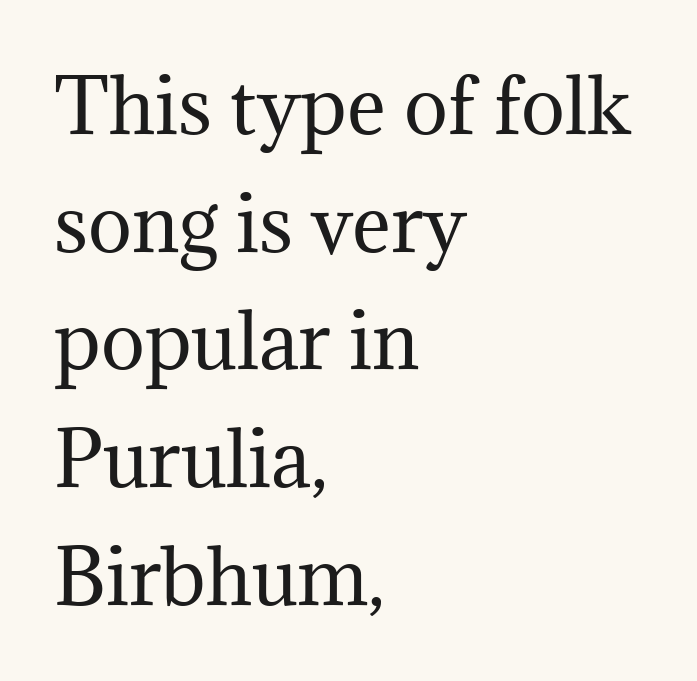
The image shows 74 px regular-weight serif type, upright; set left-aligned, normal line spacing (1.59x), normal letter spacing, not underlined; medium stroke contrast and a medium x-height.
